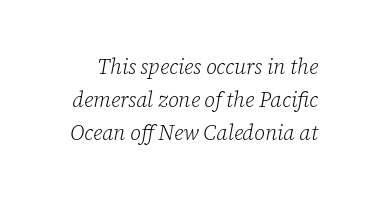
Q: Is the text bold? A: No.
Q: Is the text italic (slanted)? A: Yes, it leans right by about 12 degrees.
Q: Is the text underlined? A: No.
Q: Is the spacing between letters normal or unusually wide? A: Normal.
Q: Is the spacing between lines tight, normal or loose? A: Normal.
